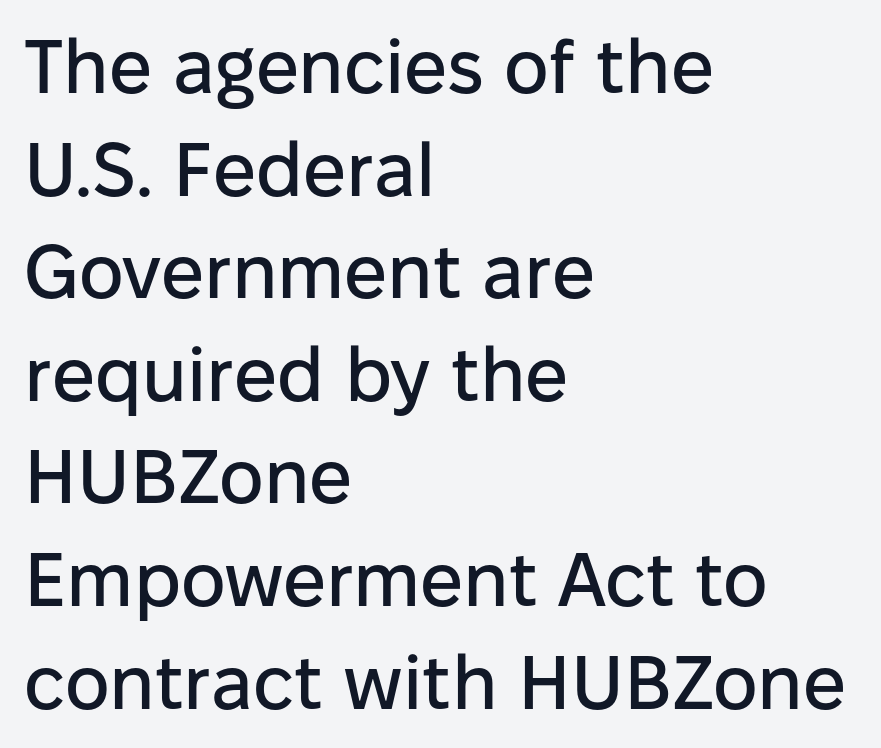
The image shows 76 px sans-serif type, upright; set left-aligned, normal line spacing (1.35x), normal letter spacing, not underlined; low stroke contrast and a medium x-height.
